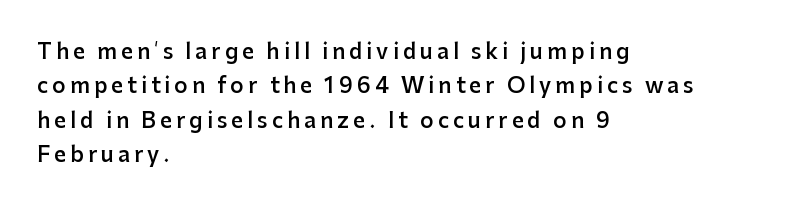
Q: Is the text bold? A: Semi-bold.
Q: Is the text italic (slanted)? A: No, it is upright.
Q: Is the text underlined? A: No.
Q: How is the paragraph aligned? A: Left-aligned.
Q: Is the spacing between lines tight, normal or loose? A: Normal.
